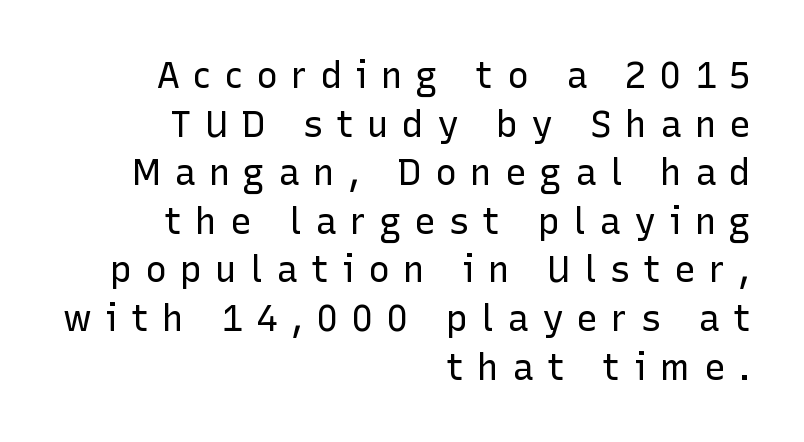
The image shows 36 px regular-weight sans-serif type, upright; set right-aligned, normal line spacing (1.35x), unusually wide letter spacing (+0.37 em), not underlined; low stroke contrast and a medium x-height.
